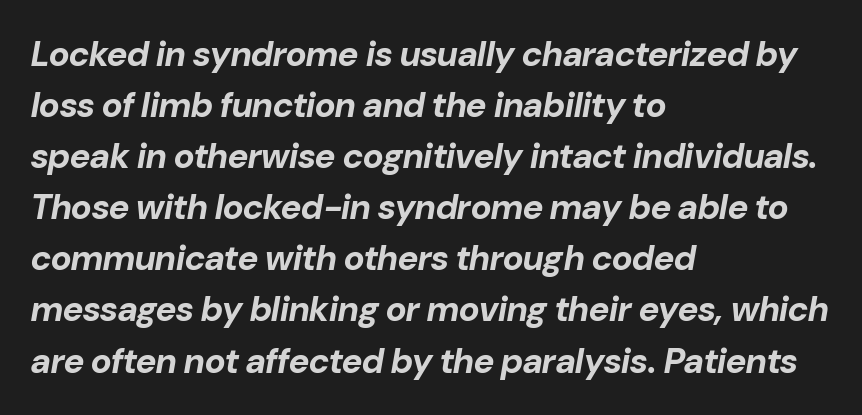
Q: Is the text bold? A: Yes.
Q: Is the text italic (slanted)? A: Yes, it leans right by about 10 degrees.
Q: Is the text underlined? A: No.
Q: How is the paragraph aligned? A: Left-aligned.
Q: Is the spacing between letters normal or unusually wide? A: Normal.
Q: Is the spacing between lines tight, normal or loose? A: Normal.
Q: Width (condensed, normal, or wide)? A: Normal.
Q: Stroke contrast? A: Low.
Q: x-height? A: Medium.
Q: Monospaced? A: No.
